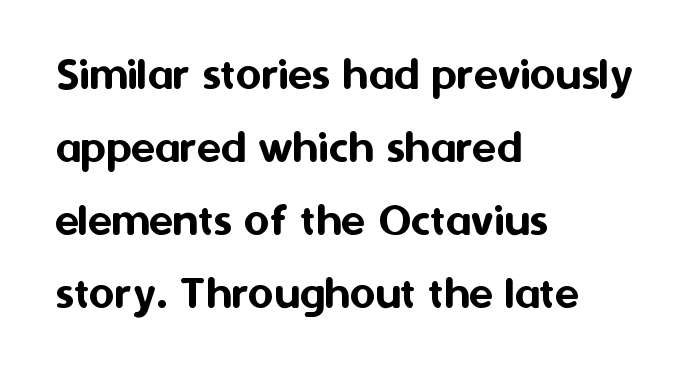
Q: Is the text italic (slanted)? A: No, it is upright.
Q: Is the typeface a serif or a sans-serif typeface? A: Sans-serif.
Q: Is the text underlined? A: No.
Q: How is the paragraph aligned? A: Left-aligned.
Q: Is the spacing between letters normal or unusually wide? A: Normal.
Q: Is the spacing between lines tight, normal or loose? A: Normal.
Q: Width (condensed, normal, or wide)? A: Normal.
Q: Stroke contrast? A: Medium.
Q: x-height? A: Medium.
Q: Monospaced? A: No.
